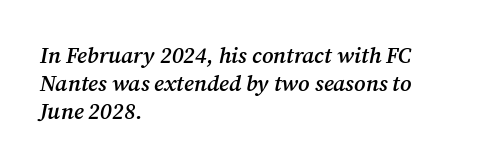
No word sits above an underline. Slightly chunky letters — semibold, I'd say, not full bold. Is the letter spacing exaggerated? No — it looks like the ordinary default. Line spacing here is normal. Is the block centered? No — it sits flush against the left margin.
